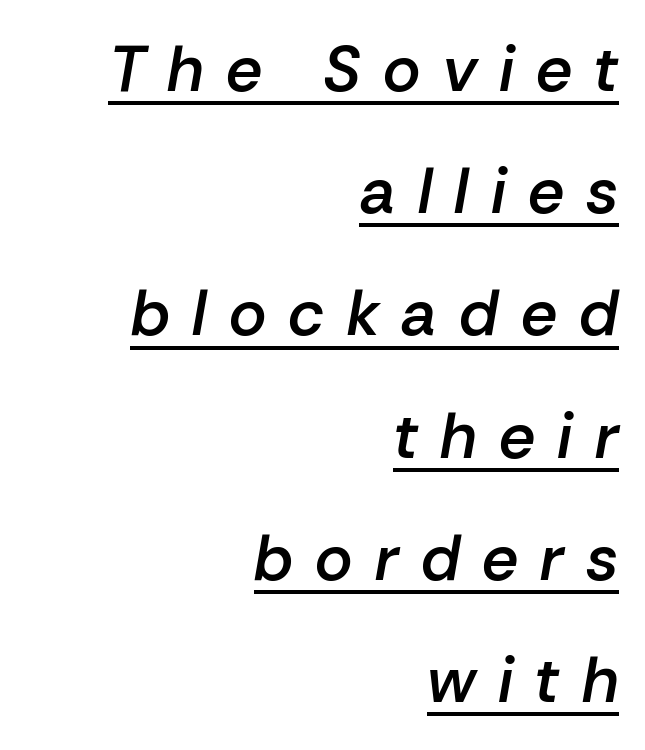
Q: Is the text bold? A: Semi-bold.
Q: Is the text italic (slanted)? A: Yes, it leans right by about 10 degrees.
Q: Is the text underlined? A: Yes.
Q: How is the paragraph aligned? A: Right-aligned.
Q: Is the spacing between letters normal or unusually wide? A: Unusually wide.
Q: Is the spacing between lines tight, normal or loose? A: Loose.
Q: Width (condensed, normal, or wide)? A: Normal.
Q: Stroke contrast? A: Low.
Q: x-height? A: Medium.
Q: Monospaced? A: No.
